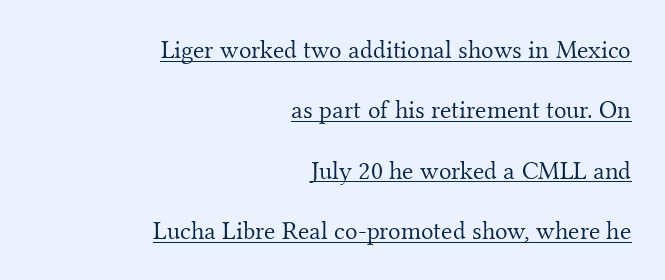
The image shows 26 px text type, upright; set right-aligned, loose line spacing (2.32x), normal letter spacing, underlined.
